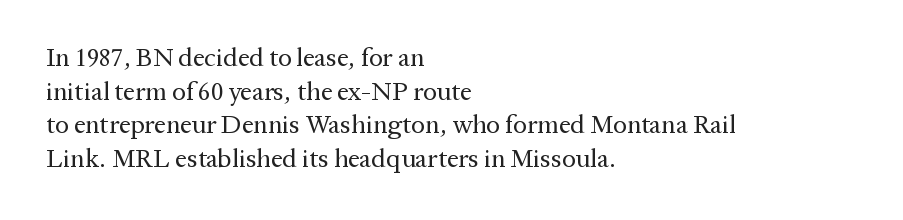
Interline gaps are of average width in this sample. In terms of posture, this sample is upright. Teacher's note: observe the even left margin — that is flush-left alignment. The cut favours lightness, reaching ordinary text weight at its darkest.
